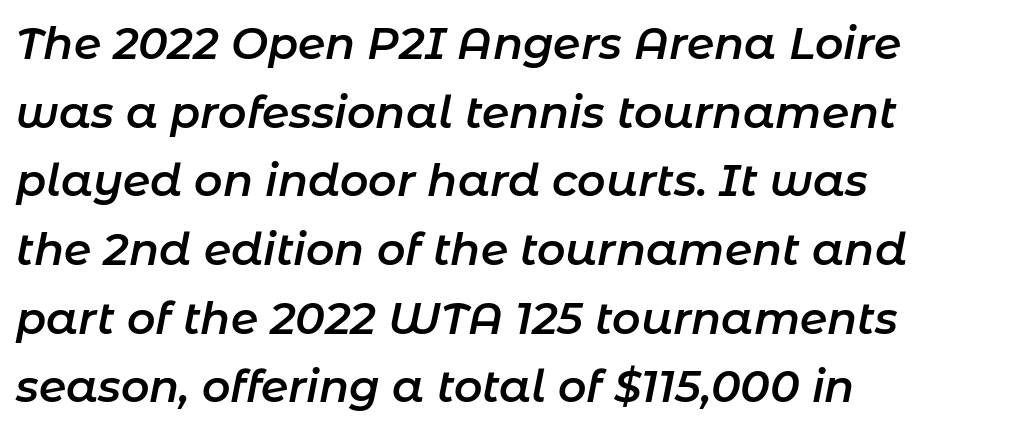
The image shows 44 px semibold type, italic (leaning right); set left-aligned, normal line spacing (1.56x), normal letter spacing, not underlined; low stroke contrast and a medium x-height.
